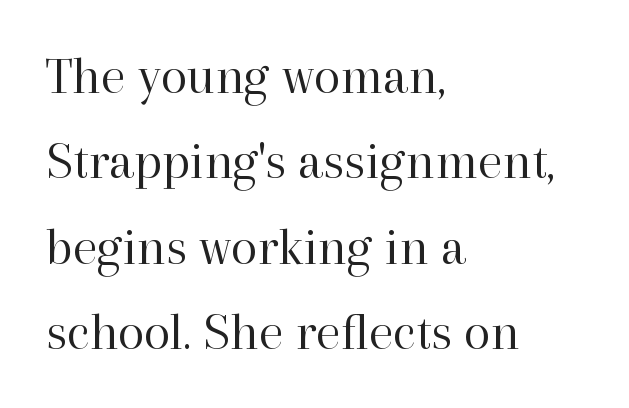
The image shows 54 px regular-weight serif type, upright; set left-aligned, normal line spacing (1.58x), normal letter spacing, not underlined; high stroke contrast and a medium x-height.
